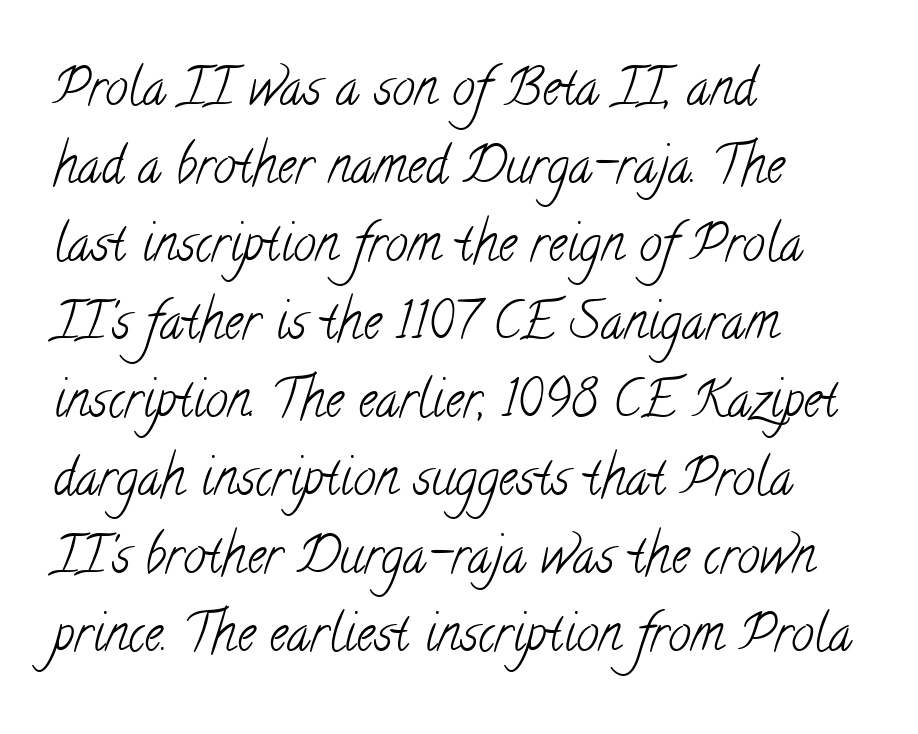
{"bold": "no", "weight": "light", "width": "condensed", "stroke_contrast": "low", "x_height": "small", "monospaced": "no", "underline": "no", "align": "left", "line_spacing": "normal", "line_spacing_ratio": 1.53, "letter_spacing": "normal", "letter_spacing_em": 0.0, "glyph_px": 51}
